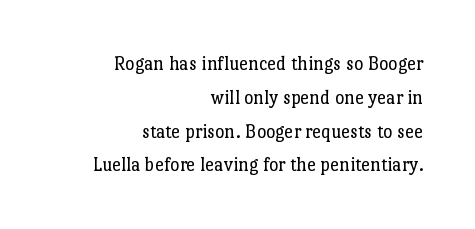
{"italic": "no", "bold": "no", "underline": "no", "align": "right", "line_spacing": "normal", "line_spacing_ratio": 1.69, "letter_spacing": "normal", "letter_spacing_em": 0.0, "glyph_px": 20}
